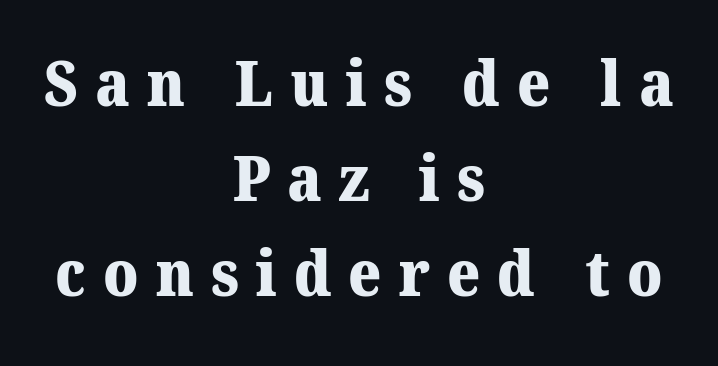
Q: Is the text bold? A: Yes.
Q: Is the typeface a serif or a sans-serif typeface? A: Serif.
Q: Is the text underlined? A: No.
Q: How is the paragraph aligned? A: Centered.
Q: Is the spacing between letters normal or unusually wide? A: Unusually wide.
Q: Is the spacing between lines tight, normal or loose? A: Normal.
Q: Width (condensed, normal, or wide)? A: Normal.
Q: Stroke contrast? A: Medium.
Q: x-height? A: Medium.
Q: Monospaced? A: No.
